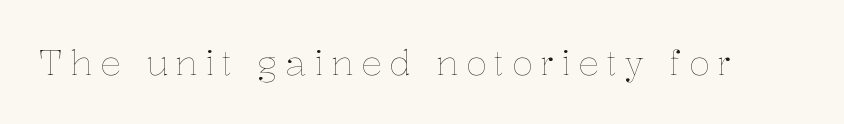
Q: Is the text bold? A: No.
Q: Is the text italic (slanted)? A: No, it is upright.
Q: Is the text underlined? A: No.
Q: Is the spacing between letters normal or unusually wide? A: Unusually wide.
Q: Width (condensed, normal, or wide)? A: Normal.
Q: Stroke contrast? A: Low.
Q: x-height? A: Medium.
Q: Monospaced? A: No.
